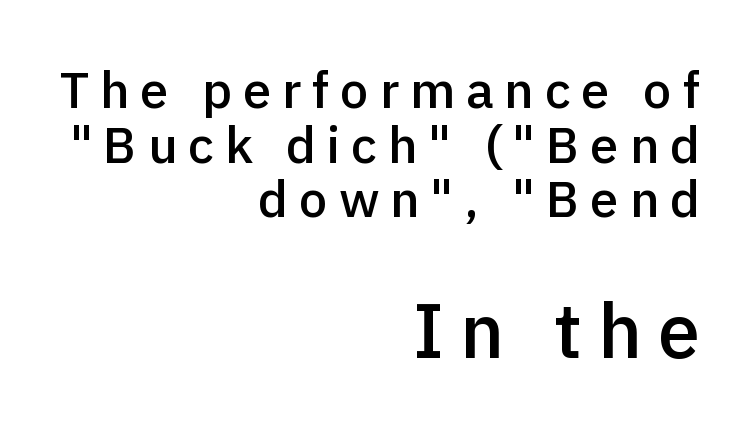
Q: Is the text bold? A: Semi-bold.
Q: Is the text italic (slanted)? A: No, it is upright.
Q: Is the typeface a serif or a sans-serif typeface? A: Sans-serif.
Q: Is the text underlined? A: No.
Q: How is the paragraph aligned? A: Right-aligned.
Q: Is the spacing between letters normal or unusually wide? A: Unusually wide.
Q: Is the spacing between lines tight, normal or loose? A: Tight.
Q: Which block of text is set in a larger size, the first (top) or the second (bottom)? A: The second (bottom) one.
Q: Width (condensed, normal, or wide)? A: Normal.
Q: x-height? A: Medium.
Q: Monospaced? A: No.
